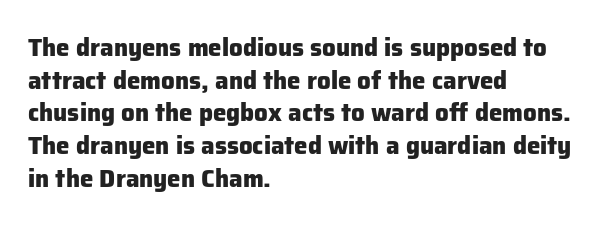
The rendering uses a moderate line-height, typical for paragraphs. The typography opts for an upright posture over an oblique one. Each word holds together tightly as a unit, with standard inter-letter gaps. Left-aligned paragraph, ragged on the right. The sample has been set heavy, in full bold. The string is rendered with underlining switched off.
